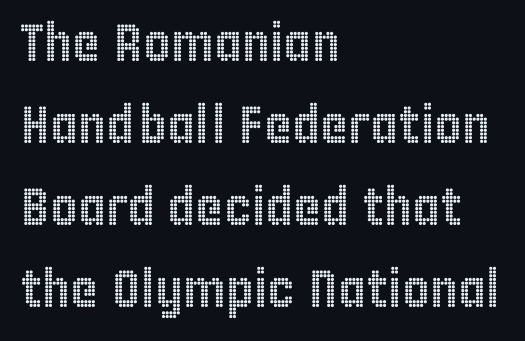
{"italic": "no", "width": "condensed", "x_height": "large", "monospaced": "no", "underline": "no", "align": "left", "line_spacing": "normal", "line_spacing_ratio": 1.55, "letter_spacing": "normal", "letter_spacing_em": 0.0, "glyph_px": 53}
